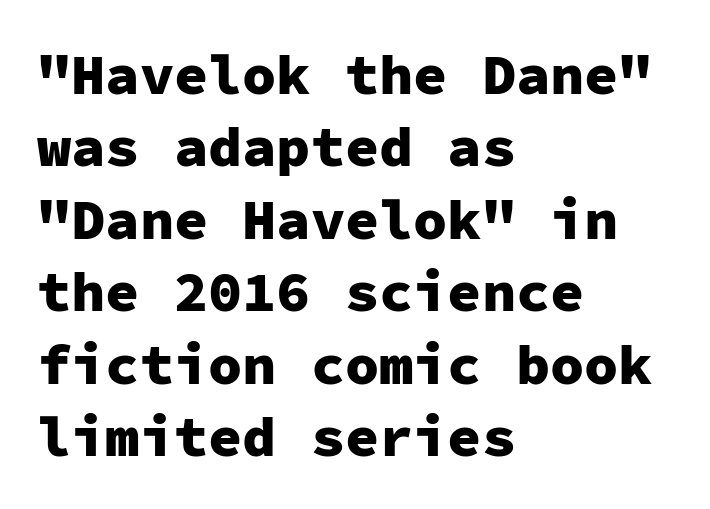
{"serif": "no", "italic": "no", "bold": "yes", "weight": "heavy", "width": "normal", "stroke_contrast": "low", "x_height": "medium", "monospaced": "yes", "underline": "no", "align": "left", "line_spacing": "normal", "line_spacing_ratio": 1.27, "letter_spacing": "normal", "letter_spacing_em": 0.0, "glyph_px": 57}
